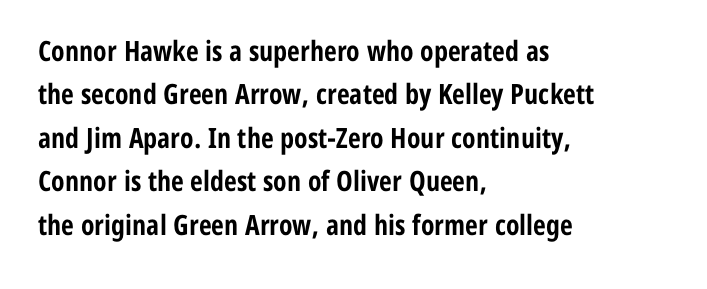
The string is rendered with underlining switched off. Every character sits straight up, as roman type does. This sample uses plain, unmodified letter spacing. Heavy, bold letterforms.
